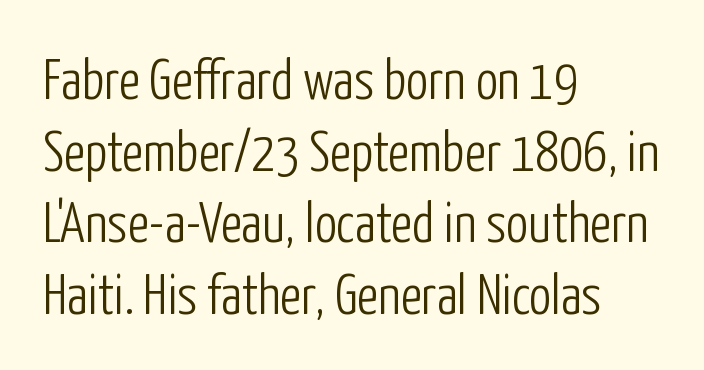
Counters stay open thanks to moderate or lighter strokes. Serif or sans? Sans — the stroke terminals are bare. In terms of leading, this rendering sits right in the middle. Ordinary non-slanted type is in use. A clean baseline with only descenders dipping below it. Nothing unusual about the tracking: characters are spaced as the font intends.
